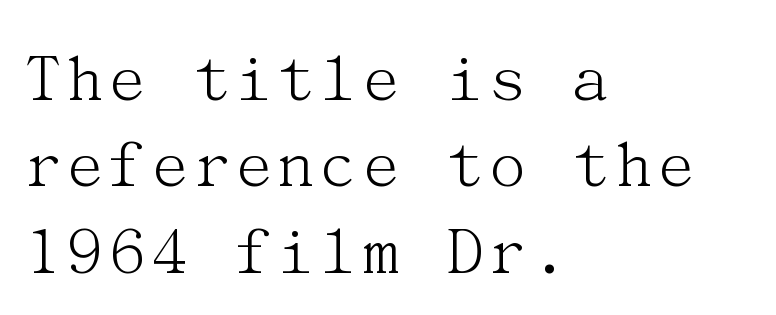
{"serif": "yes", "italic": "no", "bold": "no", "weight": "light", "width": "normal", "stroke_contrast": "medium", "x_height": "medium", "underline": "no", "align": "left", "line_spacing_ratio": 1.2, "letter_spacing": "normal", "letter_spacing_em": 0.0, "glyph_px": 72}
